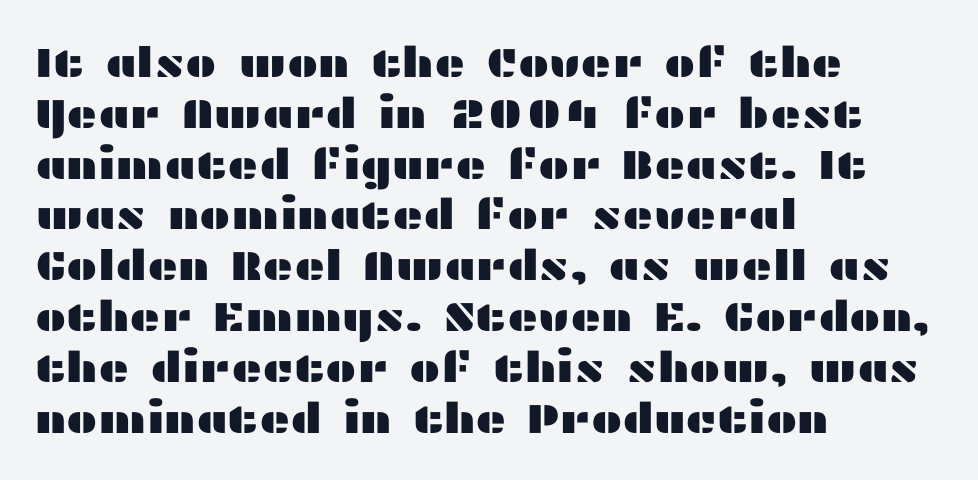
{"serif": "no", "italic": "no", "width": "wide", "stroke_contrast": "medium", "x_height": "medium", "monospaced": "no", "underline": "no", "align": "left", "line_spacing_ratio": 1.21, "letter_spacing": "normal", "letter_spacing_em": 0.0, "glyph_px": 42}
